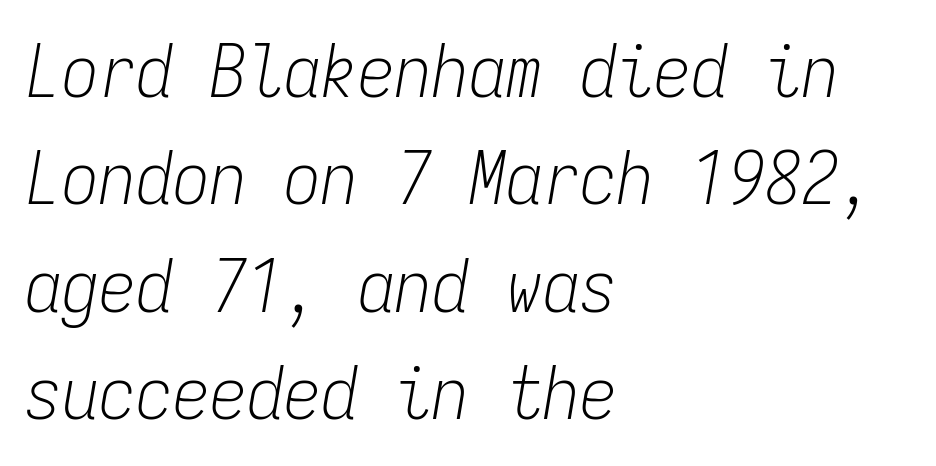
The font sits on the lighter half of the weight spectrum, regular included. Yep, that's italic — everything's leaning. Fixed-width glyphs throughout — classic coding-font behaviour. Leading: standard.
